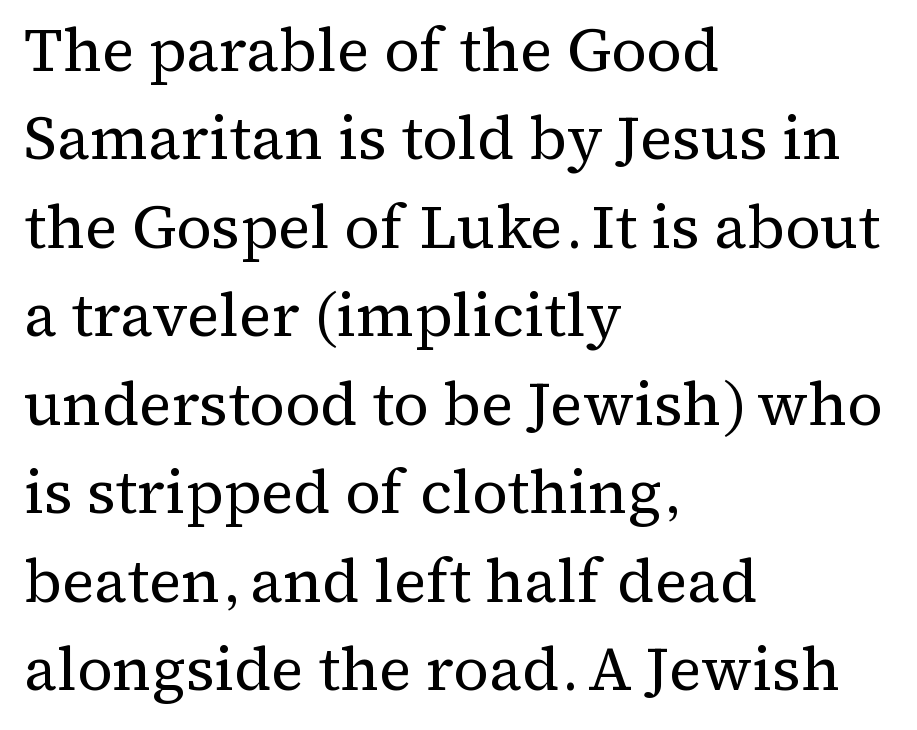
{"serif": "yes", "italic": "no", "bold": "no", "weight": "regular", "width": "normal", "stroke_contrast": "medium", "x_height": "medium", "monospaced": "no", "underline": "no", "align": "left", "line_spacing": "normal", "line_spacing_ratio": 1.45, "letter_spacing": "normal", "letter_spacing_em": 0.0, "glyph_px": 61}
